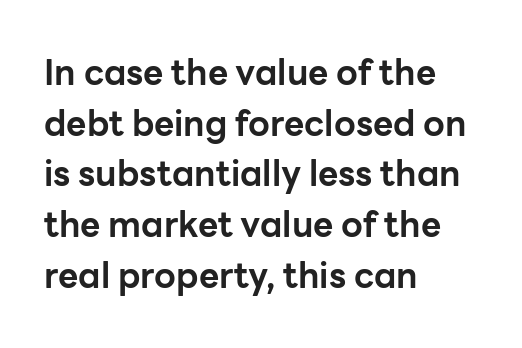
{"serif": "no", "italic": "no", "bold": "yes", "weight": "bold", "width": "normal", "stroke_contrast": "low", "x_height": "medium", "monospaced": "no", "underline": "no", "align": "left", "line_spacing": "normal", "line_spacing_ratio": 1.45, "letter_spacing": "normal", "letter_spacing_em": 0.0, "glyph_px": 35}
